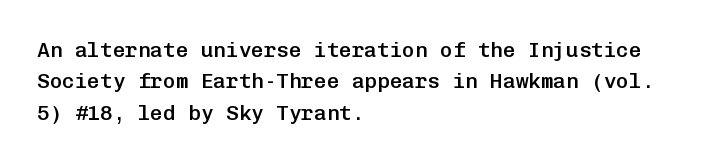
Q: Is the text bold? A: Semi-bold.
Q: Is the text italic (slanted)? A: No, it is upright.
Q: Is the text underlined? A: No.
Q: How is the paragraph aligned? A: Left-aligned.
Q: Is the spacing between letters normal or unusually wide? A: Normal.
Q: Is the spacing between lines tight, normal or loose? A: Normal.
